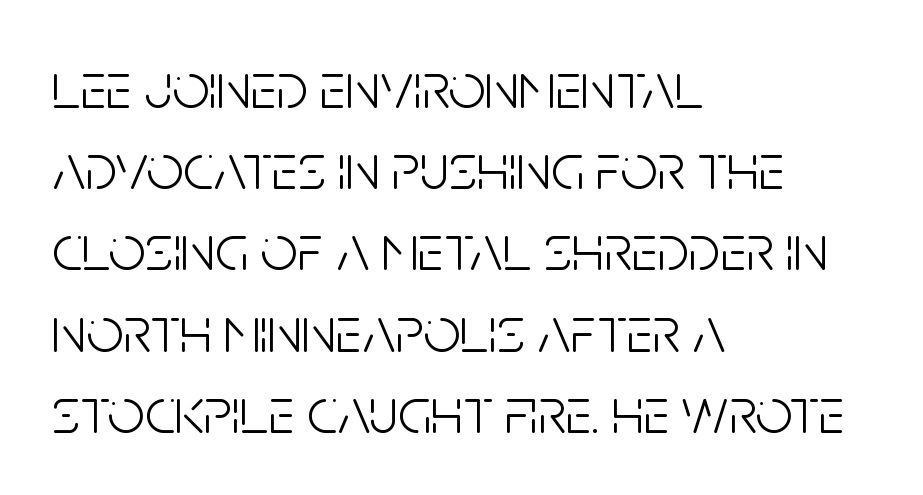
The image shows 65 px light, condensed sans-serif type, upright; set left-aligned, normal line spacing (1.25x), normal letter spacing, not underlined; low stroke contrast and a large x-height.
